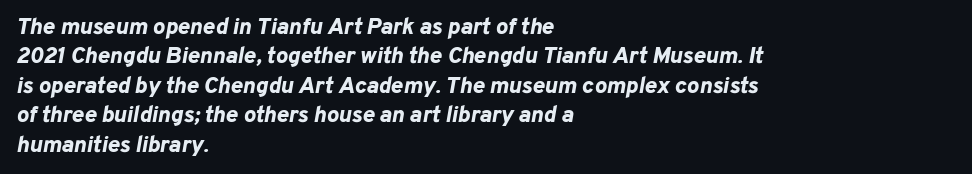
{"italic": "yes", "lean": "right", "slant_degrees": 10, "bold": "yes", "underline": "no", "align": "left", "line_spacing": "normal", "line_spacing_ratio": 1.28, "letter_spacing": "normal", "letter_spacing_em": 0.0, "glyph_px": 23}
